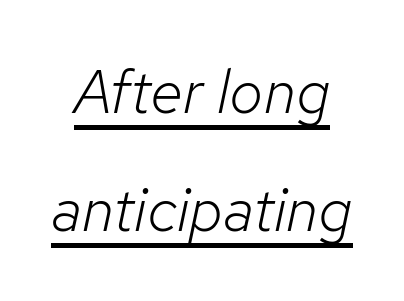
The image shows 61 px light type, italic (leaning right); set loose line spacing (1.94x), normal letter spacing, underlined; low stroke contrast and a medium x-height.
